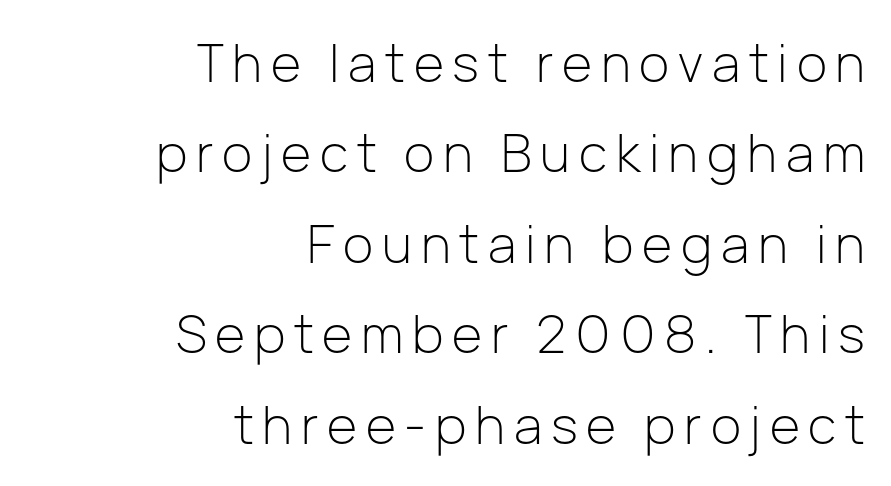
{"serif": "no", "italic": "no", "bold": "no", "weight": "light", "width": "normal", "stroke_contrast": "low", "x_height": "medium", "monospaced": "no", "underline": "no", "align": "right", "line_spacing_ratio": 1.74, "glyph_px": 52}
